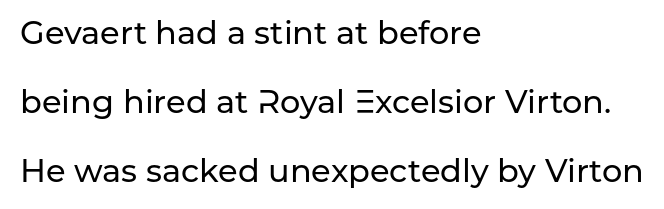
Q: Is the text italic (slanted)? A: No, it is upright.
Q: Is the typeface a serif or a sans-serif typeface? A: Sans-serif.
Q: Is the text underlined? A: No.
Q: How is the paragraph aligned? A: Left-aligned.
Q: Is the spacing between letters normal or unusually wide? A: Normal.
Q: Is the spacing between lines tight, normal or loose? A: Loose.
Q: Width (condensed, normal, or wide)? A: Normal.
Q: Stroke contrast? A: Low.
Q: x-height? A: Medium.
Q: Monospaced? A: No.
